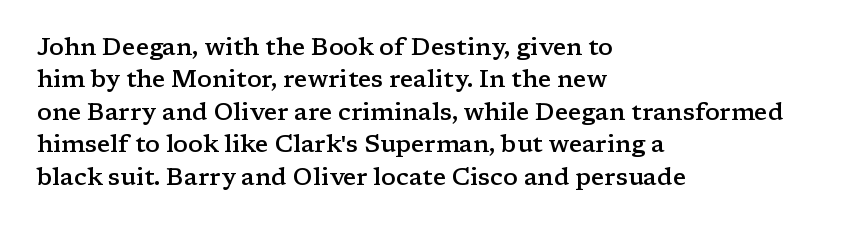
Q: Is the text bold? A: Semi-bold.
Q: Is the text italic (slanted)? A: No, it is upright.
Q: Is the text underlined? A: No.
Q: How is the paragraph aligned? A: Left-aligned.
Q: Is the spacing between letters normal or unusually wide? A: Normal.
Q: Is the spacing between lines tight, normal or loose? A: Normal.
